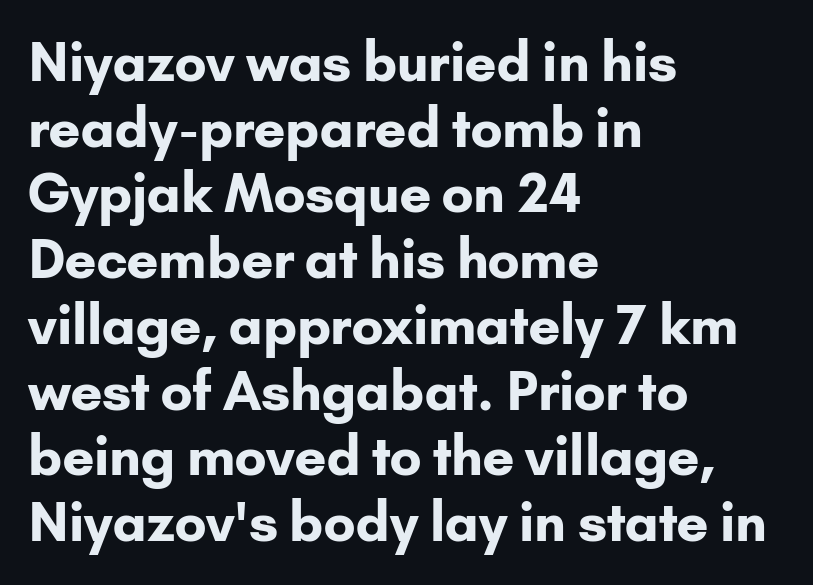
The image shows 53 px bold sans-serif type, upright; set left-aligned, line spacing 1.24x, normal letter spacing, not underlined; low stroke contrast and a small x-height.
